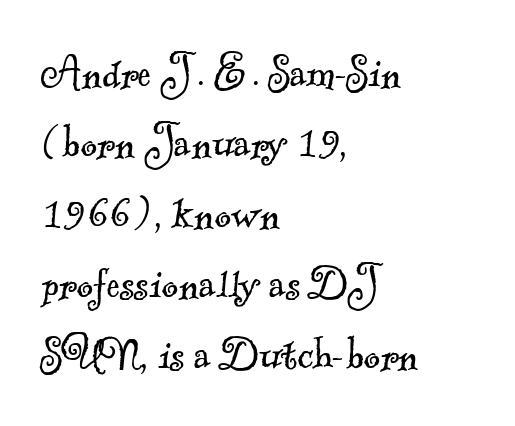
The image shows 51 px light serif type; set left-aligned, normal line spacing (1.38x), normal letter spacing, not underlined; a small x-height.
